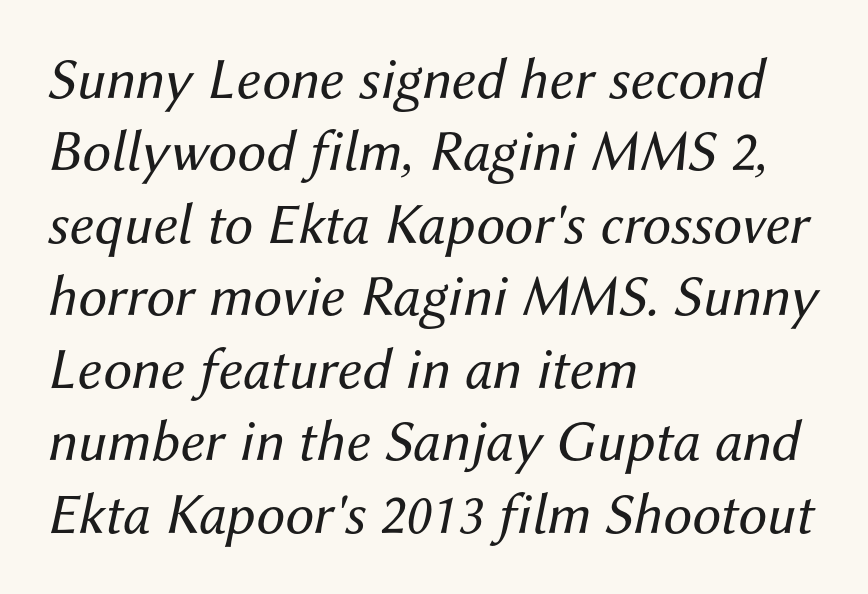
Q: Is the text bold? A: No.
Q: Is the text italic (slanted)? A: Yes, it leans right by about 12 degrees.
Q: Is the text underlined? A: No.
Q: How is the paragraph aligned? A: Left-aligned.
Q: Is the spacing between letters normal or unusually wide? A: Normal.
Q: Is the spacing between lines tight, normal or loose? A: Normal.
Q: Width (condensed, normal, or wide)? A: Normal.
Q: Stroke contrast? A: Medium.
Q: x-height? A: Medium.
Q: Monospaced? A: No.
